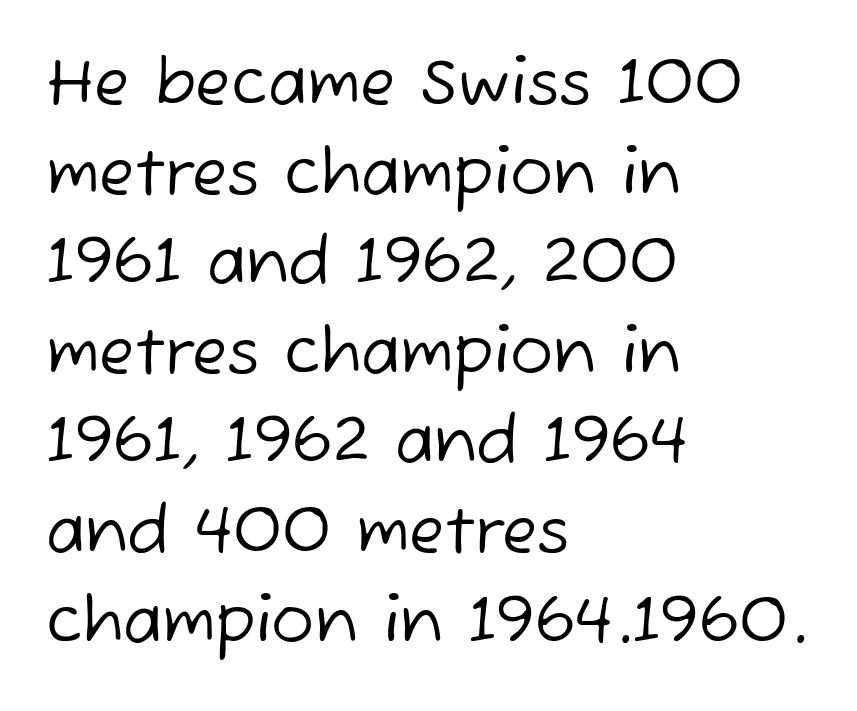
The image shows 64 px regular-weight sans-serif type; set left-aligned, normal line spacing (1.4x), normal letter spacing, not underlined; low stroke contrast and a medium x-height.
